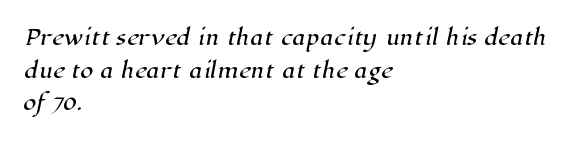
The image shows 21 px text type; set left-aligned, normal line spacing (1.55x), normal letter spacing, not underlined.
